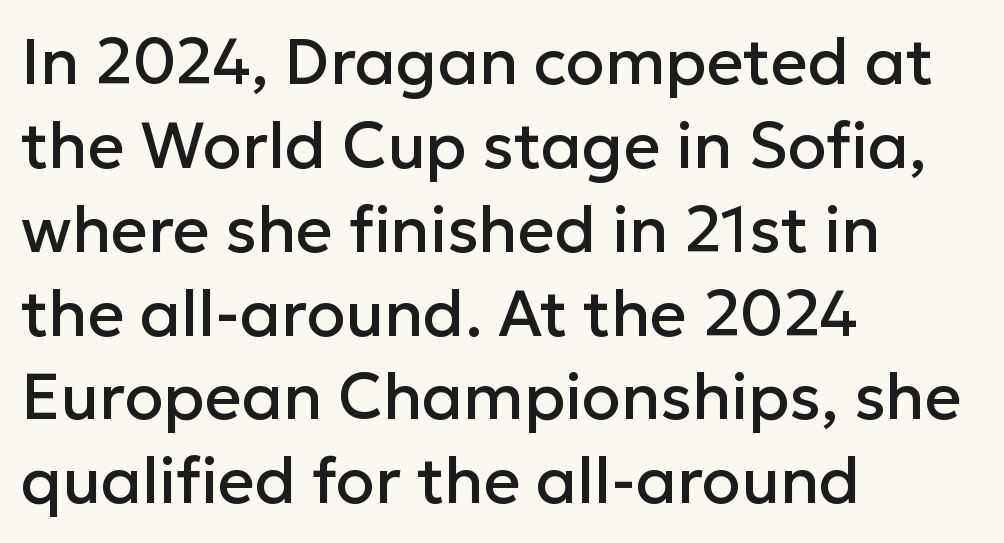
The image shows 64 px sans-serif type, upright; set left-aligned, normal line spacing (1.31x), normal letter spacing, not underlined; low stroke contrast and a medium x-height.
